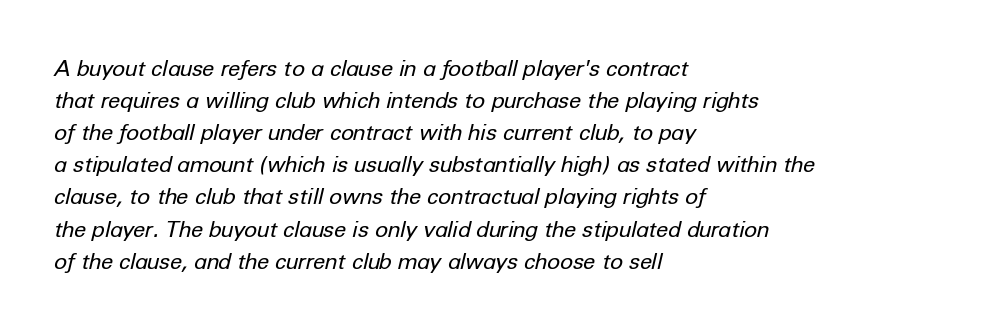
Q: Is the text bold? A: No.
Q: Is the text italic (slanted)? A: Yes, it leans right by about 12 degrees.
Q: Is the text underlined? A: No.
Q: How is the paragraph aligned? A: Left-aligned.
Q: Is the spacing between letters normal or unusually wide? A: Normal.
Q: Is the spacing between lines tight, normal or loose? A: Normal.
